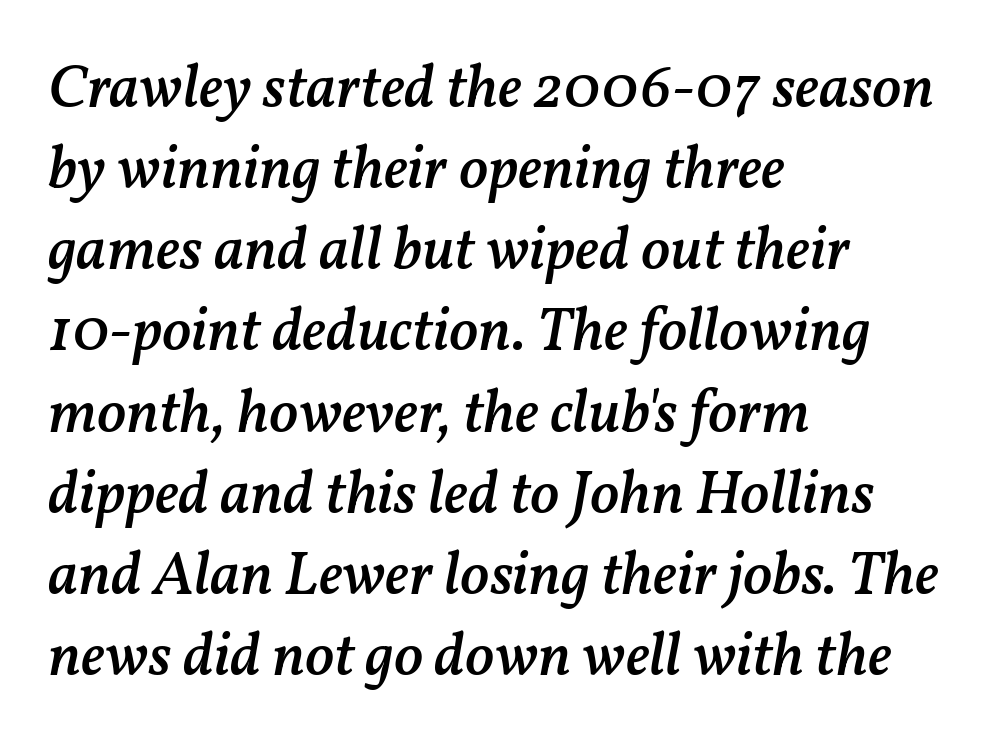
The image shows 61 px semibold type, italic (leaning right); set left-aligned, normal line spacing (1.33x), normal letter spacing, not underlined; medium stroke contrast and a medium x-height.
